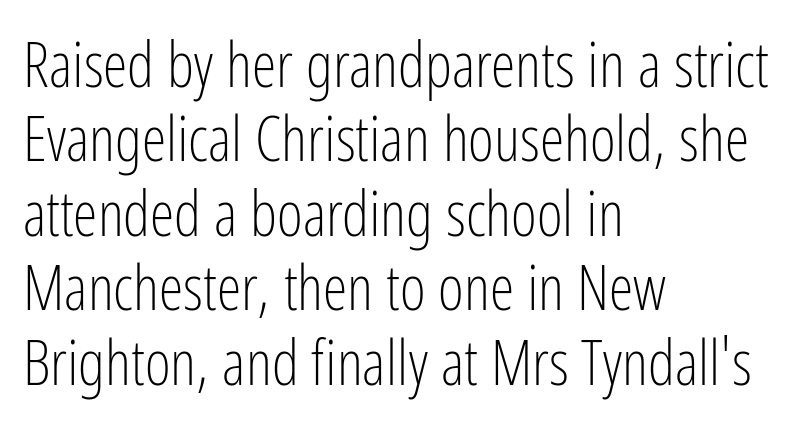
Q: Is the text bold? A: No.
Q: Is the text italic (slanted)? A: No, it is upright.
Q: Is the typeface a serif or a sans-serif typeface? A: Sans-serif.
Q: Is the text underlined? A: No.
Q: How is the paragraph aligned? A: Left-aligned.
Q: Is the spacing between letters normal or unusually wide? A: Normal.
Q: Width (condensed, normal, or wide)? A: Condensed.
Q: Stroke contrast? A: Low.
Q: x-height? A: Medium.
Q: Monospaced? A: No.
